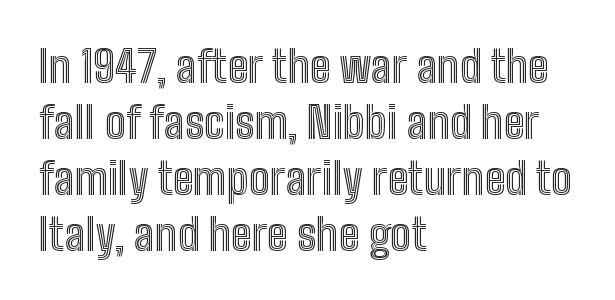
The image shows 44 px condensed type, upright; set left-aligned, normal line spacing (1.27x), normal letter spacing, not underlined; a medium x-height.
